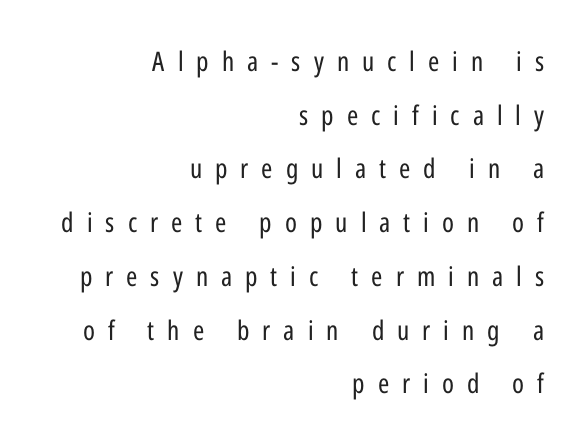
{"italic": "no", "bold": "no", "underline": "no", "align": "right", "line_spacing": "loose", "line_spacing_ratio": 1.99, "letter_spacing": "wide", "letter_spacing_em": 0.48, "glyph_px": 27}
